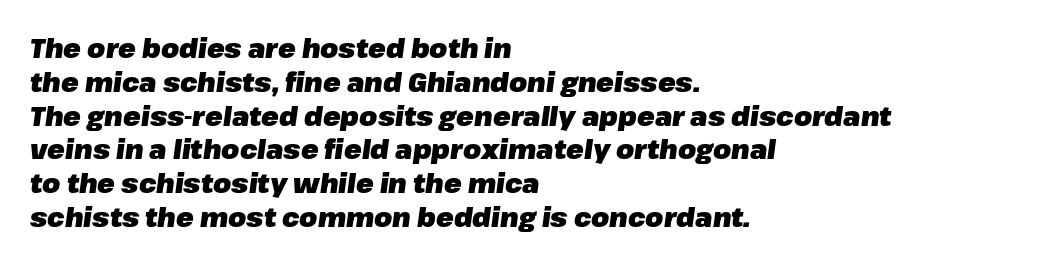
The image shows 26 px bold type, italic (leaning right); set left-aligned, normal line spacing (1.3x), normal letter spacing, not underlined.
